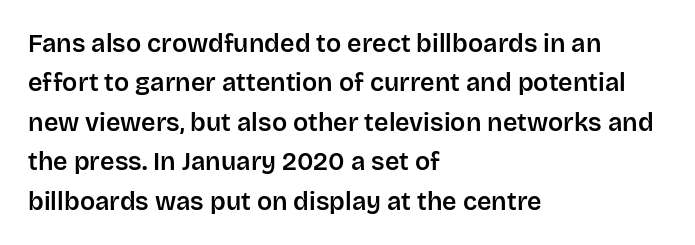
Q: Is the text italic (slanted)? A: No, it is upright.
Q: Is the text underlined? A: No.
Q: How is the paragraph aligned? A: Left-aligned.
Q: Is the spacing between letters normal or unusually wide? A: Normal.
Q: Is the spacing between lines tight, normal or loose? A: Normal.
